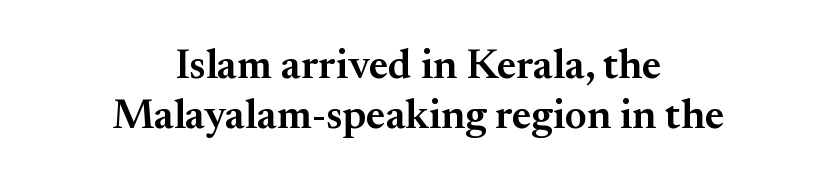
{"serif": "yes", "italic": "no", "bold": "semi", "weight": "semibold", "width": "normal", "stroke_contrast": "medium", "x_height": "small", "monospaced": "no", "underline": "no", "align": "center", "line_spacing_ratio": 1.18, "letter_spacing": "normal", "letter_spacing_em": 0.0, "glyph_px": 42}
